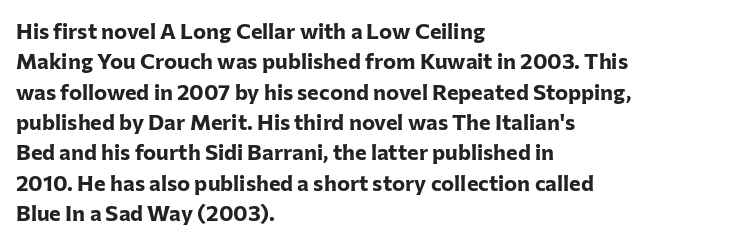
The paragraph shown leans on its left margin. The glyphs have the mass of a bold cut. How are the letters spaced? Ordinarily, with no added tracking. This sample uses an upright cut, with every glyph sitting square on the baseline.
